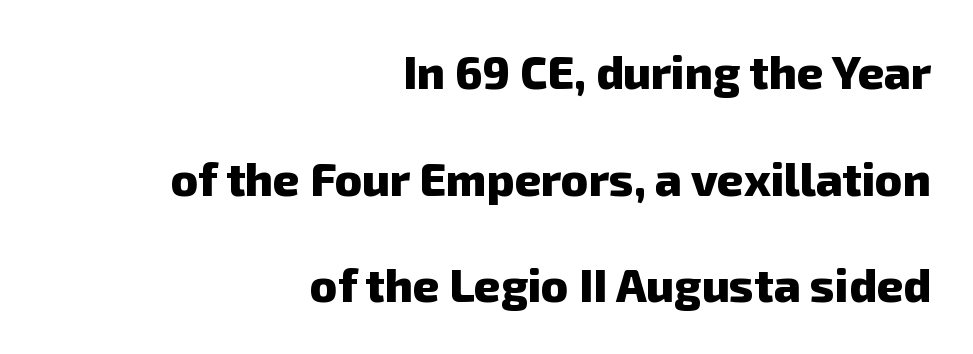
The setting favours the right margin, as signatures and pull-quotes sometimes do. Proportional: the letters do not fall into vertical columns. The space between consecutive lines is lavish. Honestly, the letter spacing is just normal — you wouldn't notice it. The string is rendered with underlining switched off. Each letter's strokes conclude bluntly, with no projecting serifs.
